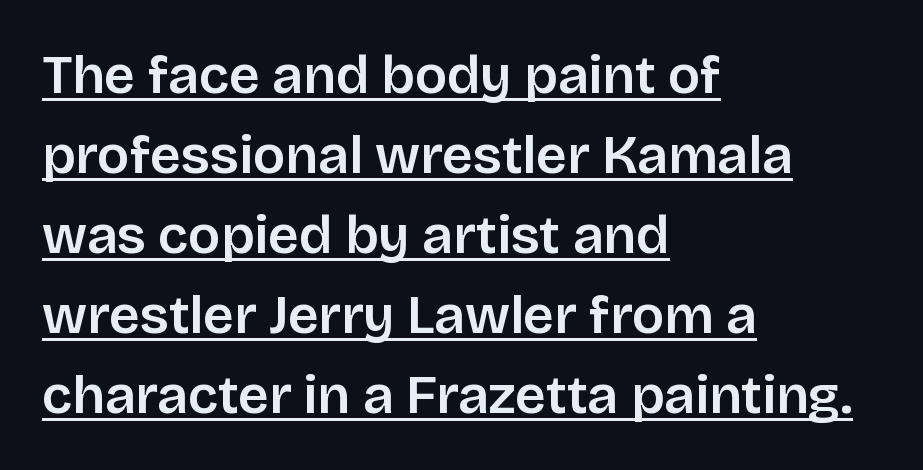
{"serif": "no", "italic": "no", "bold": "semi", "weight": "semibold", "width": "normal", "stroke_contrast": "low", "x_height": "large", "monospaced": "no", "underline": "yes", "align": "left", "line_spacing": "normal", "line_spacing_ratio": 1.48, "letter_spacing": "normal", "letter_spacing_em": 0.0, "glyph_px": 54}
